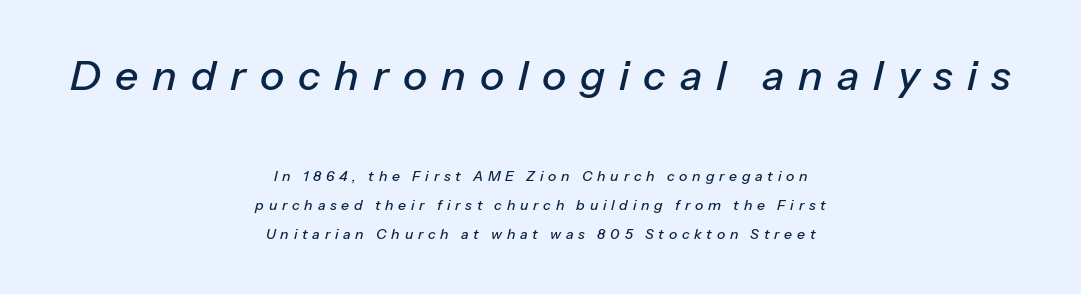
The image shows 41 px text type, italic (leaning right); set centered, loose line spacing (2.08x), unusually wide letter spacing (+0.34 em), not underlined; the first (top) block is 2.93x larger; low stroke contrast and a medium x-height.
